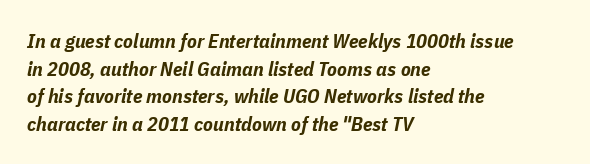
Q: Is the text bold? A: Yes.
Q: Is the text italic (slanted)? A: Yes, it leans right by about 11 degrees.
Q: Is the text underlined? A: No.
Q: How is the paragraph aligned? A: Left-aligned.
Q: Is the spacing between letters normal or unusually wide? A: Normal.
Q: Is the spacing between lines tight, normal or loose? A: Normal.
